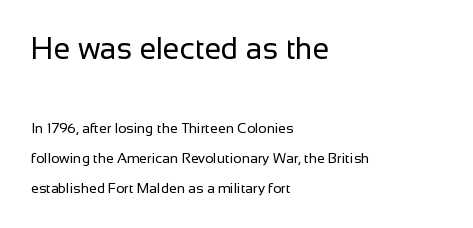
Nobody touched the tracking dial on this one. Characters remain perfectly vertical along every line. The glyphs in this specimen are sans serif. Rule under the text: the space is simply empty. In this sample the first text group is rendered at the bigger scale.
